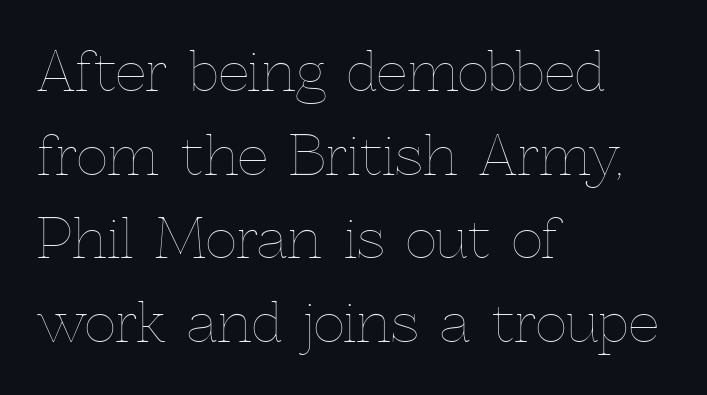
Is there any slant? The stems are plumb. Baseline-to-baseline distance is the conventional proportion of letter height. This sample uses plain, unmodified letter spacing. A typesetter would call this proportional, since set widths differ per character. Visually the block forms a straight wall on the left and a jagged coastline on the right. Unbolded letterforms with no extra heft.
